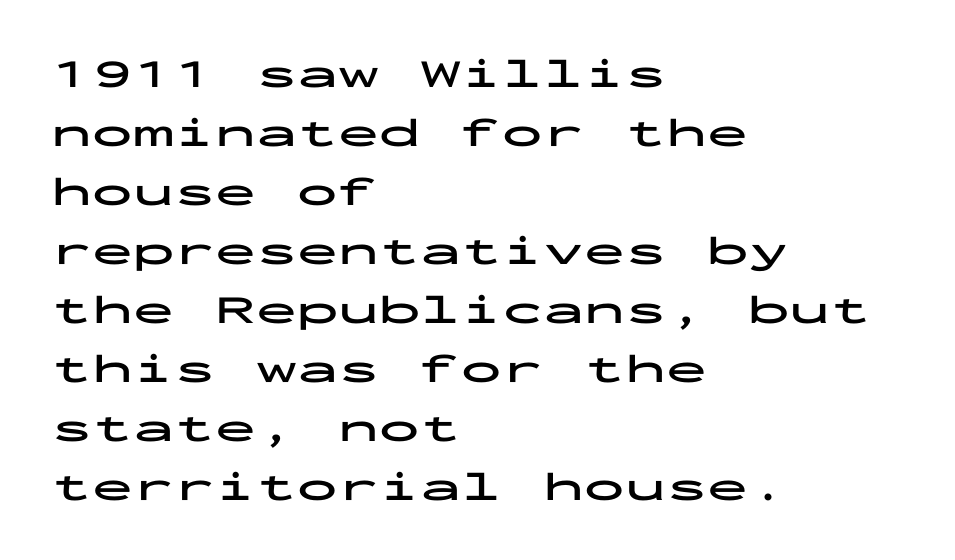
A typesetter would call this monospace, since all characters share one set width. Serif or sans? Sans — the stroke terminals are bare. The rendering keeps characters at their native spacing. Horizontally, the lines are justified to the leading edge only. Baseline-to-baseline distance is the conventional proportion of letter height.
